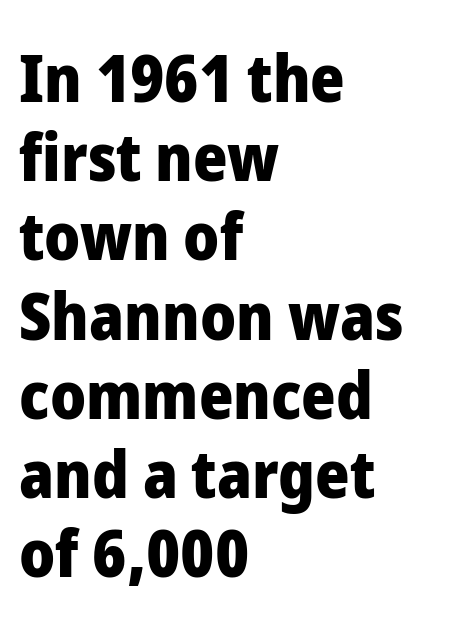
Do the characters align in a grid? No, the font is proportional. Every letter is thick-stroked: bold, no question. Descenders are the only things crossing below the line. Type style note: lacks serifs.
